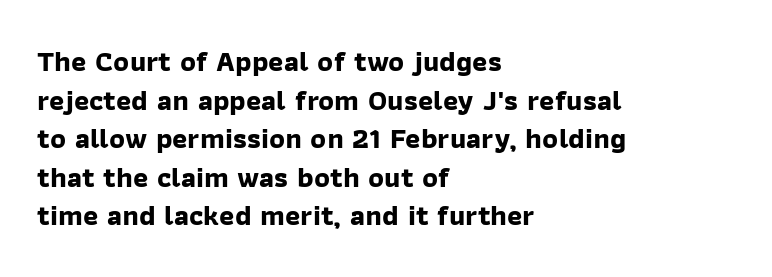
The image shows 29 px bold sans-serif type; set left-aligned, normal line spacing (1.33x), normal letter spacing, not underlined; low stroke contrast and a medium x-height.
